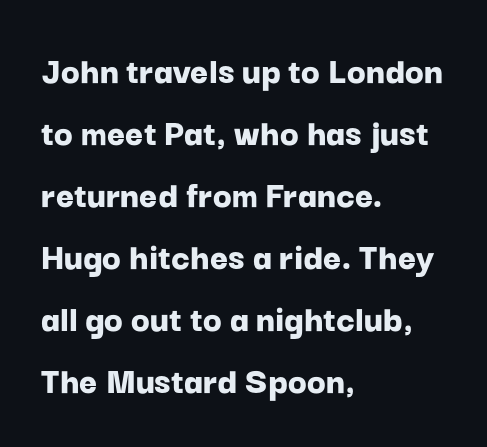
The image shows 39 px bold sans-serif type, upright; set left-aligned, normal line spacing (1.59x), normal letter spacing, not underlined; low stroke contrast and a medium x-height.
